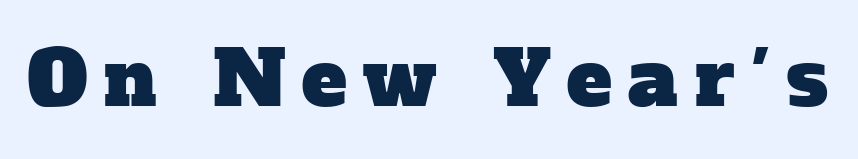
The image shows 76 px serif type; set unusually wide letter spacing (+0.22 em), not underlined; low stroke contrast and a medium x-height.
